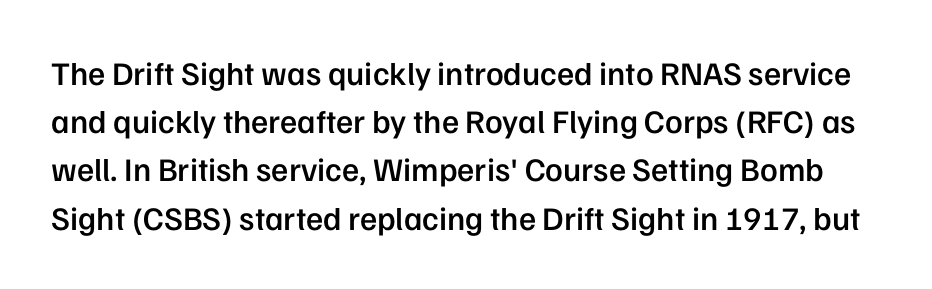
{"serif": "no", "italic": "no", "bold": "semi", "weight": "semibold", "width": "normal", "stroke_contrast": "low", "x_height": "medium", "monospaced": "no", "underline": "no", "line_spacing": "normal", "line_spacing_ratio": 1.46, "letter_spacing": "normal", "letter_spacing_em": 0.0, "glyph_px": 33}
